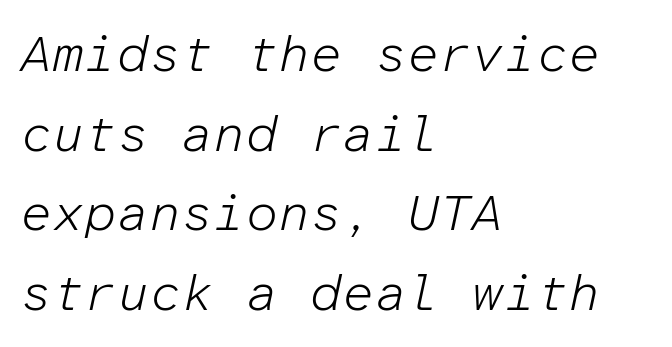
Q: Is the text bold? A: No.
Q: Is the text italic (slanted)? A: Yes, it leans right by about 12 degrees.
Q: Is the text underlined? A: No.
Q: How is the paragraph aligned? A: Left-aligned.
Q: Is the spacing between letters normal or unusually wide? A: Normal.
Q: Is the spacing between lines tight, normal or loose? A: Normal.
Q: Width (condensed, normal, or wide)? A: Normal.
Q: Stroke contrast? A: Low.
Q: x-height? A: Medium.
Q: Monospaced? A: Yes.
